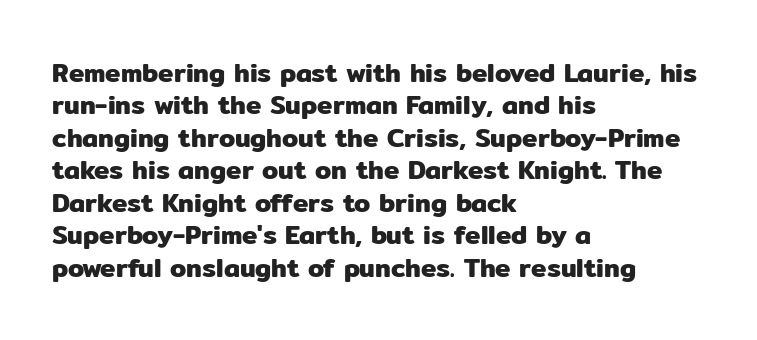
{"italic": "no", "underline": "no", "align": "left", "line_spacing": "normal", "line_spacing_ratio": 1.25, "letter_spacing": "normal", "letter_spacing_em": 0.0, "glyph_px": 26}
